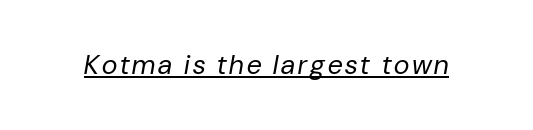
The image shows 27 px text type, italic (leaning right); set underlined.
